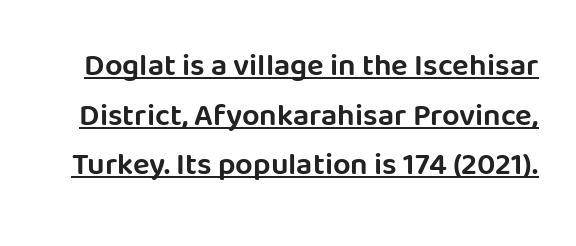
Is there much room between lines? A standard amount, neither cramped nor airy. Spacing verdict: proportional, widths tailored to each character. Descenders here cross a horizontal rule under the line. Ordinary non-slanted type is in use. Each word holds together tightly as a unit, with standard inter-letter gaps. This sample uses a sans-serif face.
